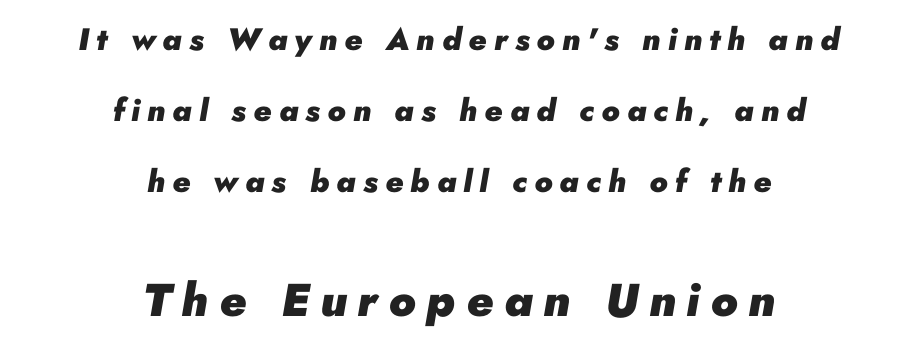
The image shows 46 px heavy type, italic (leaning right); set centered, loose line spacing (2.29x), unusually wide letter spacing (+0.23 em), not underlined; the second (bottom) block is 1.48x larger; low stroke contrast and a small x-height.
